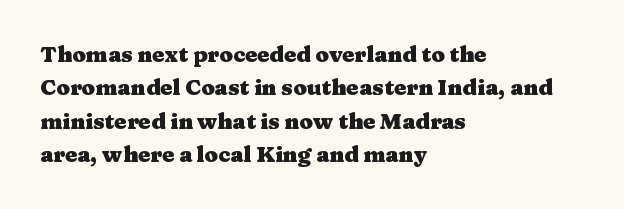
{"italic": "no", "bold": "yes", "underline": "no", "align": "left", "line_spacing": "normal", "line_spacing_ratio": 1.52, "letter_spacing": "normal", "letter_spacing_em": 0.0, "glyph_px": 22}
